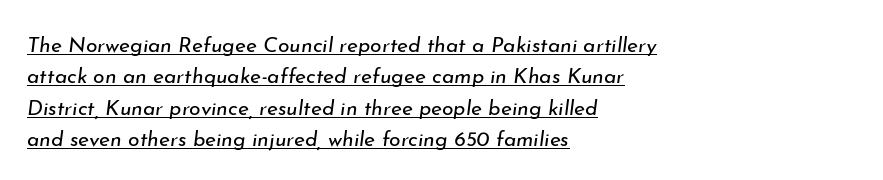
Q: Is the text bold? A: No.
Q: Is the text italic (slanted)? A: Yes, it leans right by about 7 degrees.
Q: Is the text underlined? A: Yes.
Q: How is the paragraph aligned? A: Left-aligned.
Q: Is the spacing between letters normal or unusually wide? A: Normal.
Q: Is the spacing between lines tight, normal or loose? A: Normal.
